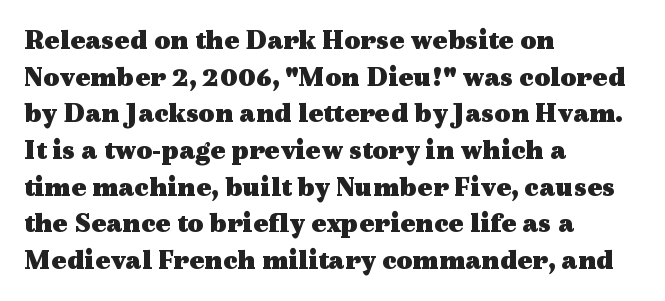
The image shows 28 px heavy, wide serif type, upright; set left-aligned, normal line spacing (1.31x), normal letter spacing, not underlined; a medium x-height.
